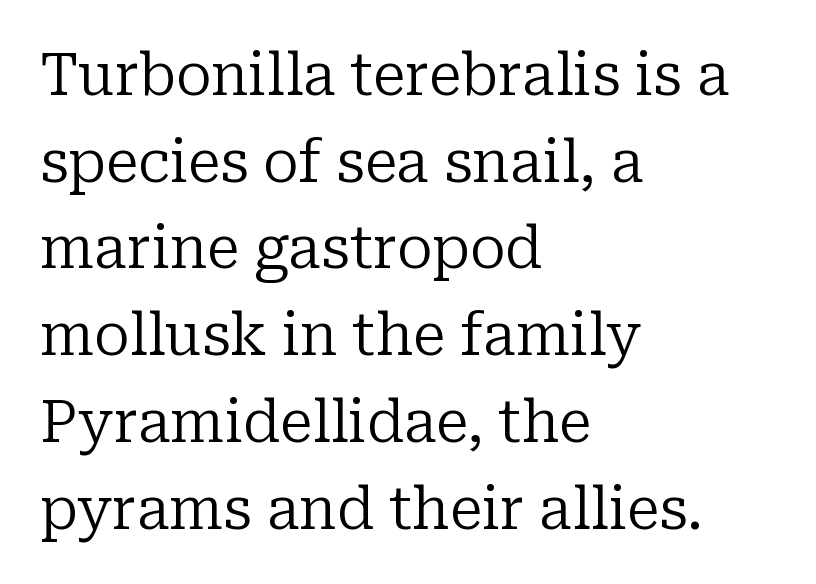
Q: Is the text bold? A: No.
Q: Is the text italic (slanted)? A: No, it is upright.
Q: Is the typeface a serif or a sans-serif typeface? A: Serif.
Q: Is the text underlined? A: No.
Q: How is the paragraph aligned? A: Left-aligned.
Q: Is the spacing between letters normal or unusually wide? A: Normal.
Q: Is the spacing between lines tight, normal or loose? A: Normal.
Q: Width (condensed, normal, or wide)? A: Normal.
Q: Stroke contrast? A: Low.
Q: x-height? A: Medium.
Q: Monospaced? A: No.
